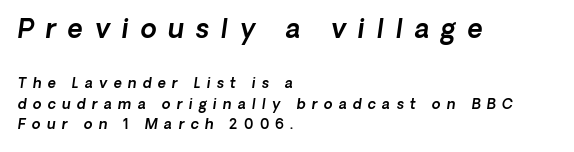
Q: Is the text underlined? A: No.
Q: How is the paragraph aligned? A: Left-aligned.
Q: Is the spacing between letters normal or unusually wide? A: Unusually wide.
Q: Is the spacing between lines tight, normal or loose? A: Normal.
Q: Which block of text is set in a larger size, the first (top) or the second (bottom)? A: The first (top) one.
